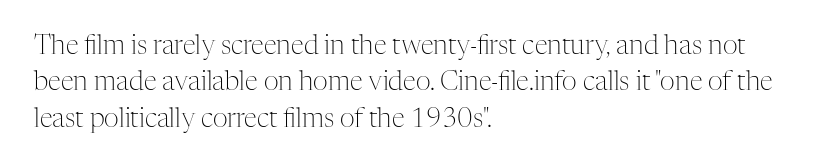
Short and long lines alike share a common starting point at left. The typeface has the unassuming heft of standard copy or less. Is the letter spacing exaggerated? No — it looks like the ordinary default. Has an underline been added? It has not. Posture: vertical.
